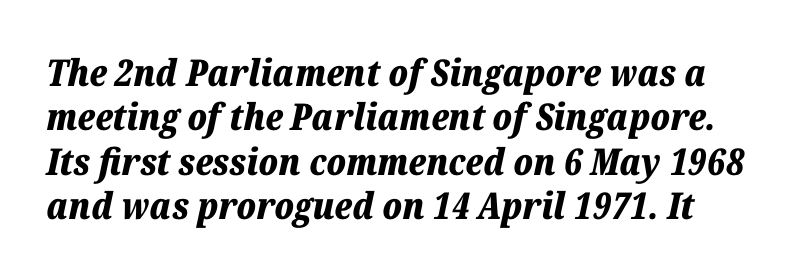
Q: Is the text bold? A: Yes.
Q: Is the text italic (slanted)? A: Yes, it leans right by about 12 degrees.
Q: Is the text underlined? A: No.
Q: Is the spacing between letters normal or unusually wide? A: Normal.
Q: Width (condensed, normal, or wide)? A: Normal.
Q: Stroke contrast? A: Low.
Q: x-height? A: Medium.
Q: Monospaced? A: No.
